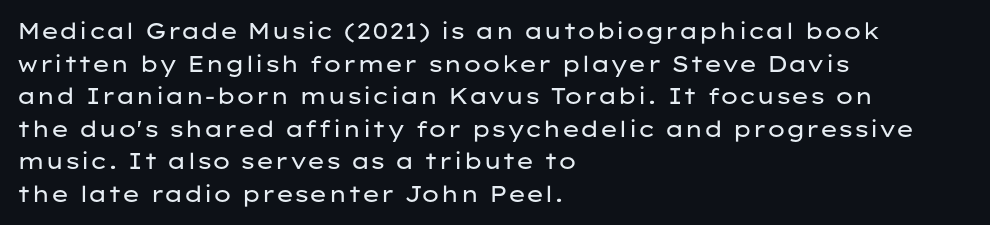
Rows of type keep a routine distance in the vertical direction. The space beneath each line is pristine and unruled. Which margin do the lines hug? The left one — the right edge is uneven. The letterforms sit shoulder to shoulder at normal distance.
